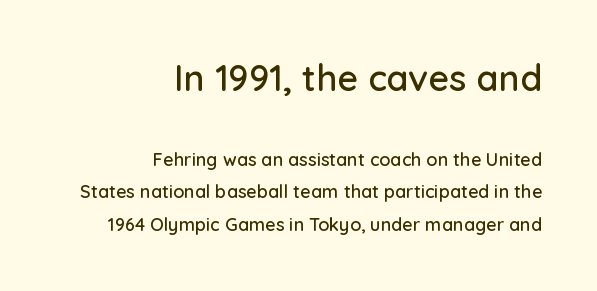
{"serif": "no", "italic": "no", "width": "normal", "stroke_contrast": "low", "x_height": "medium", "monospaced": "no", "underline": "no", "align": "right", "line_spacing_ratio": 1.79, "letter_spacing": "normal", "letter_spacing_em": 0.0, "larger_block": "first", "size_ratio": 2.0, "glyph_px": 36}
